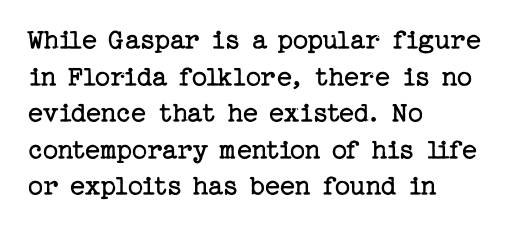
The image shows 30 px regular-weight serif type, upright; set left-aligned, line spacing 1.22x, normal letter spacing, not underlined; low stroke contrast and a medium x-height.
